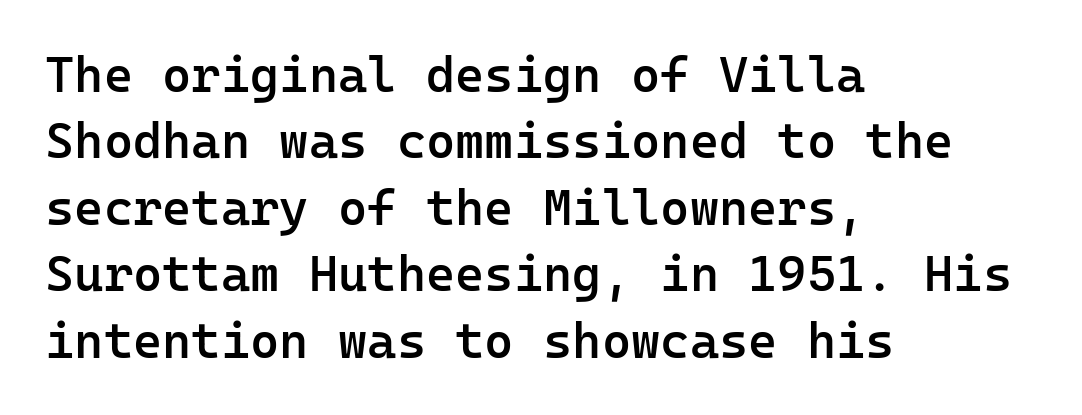
The image shows 50 px semibold sans-serif type, upright, monospaced; set left-aligned, normal line spacing (1.33x), normal letter spacing, not underlined; low stroke contrast and a medium x-height.
